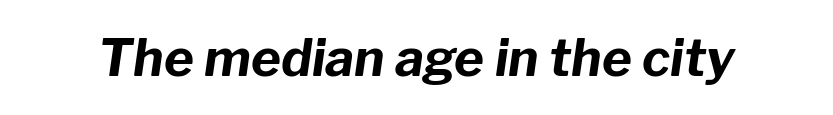
Style check: oblique. No word sits above an underline. Do the characters align in a grid? No, the font is proportional. Here the glyphs are tracked normally, forming tight word shapes. The font is running at its bold setting.
